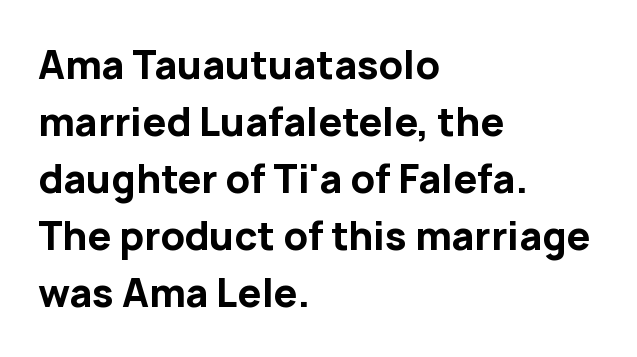
The image shows 38 px bold sans-serif type, upright; set left-aligned, normal line spacing (1.5x), normal letter spacing, not underlined; low stroke contrast and a medium x-height.
